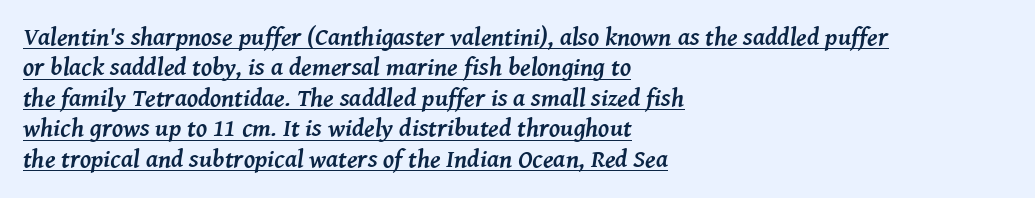
Q: Is the text bold? A: Yes.
Q: Is the text italic (slanted)? A: Yes, it leans right by about 8 degrees.
Q: Is the text underlined? A: Yes.
Q: How is the paragraph aligned? A: Left-aligned.
Q: Is the spacing between letters normal or unusually wide? A: Normal.
